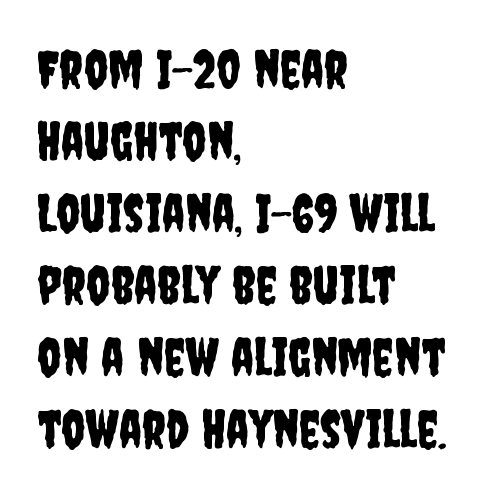
Q: Is the text italic (slanted)? A: No, it is upright.
Q: Is the typeface a serif or a sans-serif typeface? A: Sans-serif.
Q: Is the text underlined? A: No.
Q: How is the paragraph aligned? A: Left-aligned.
Q: Is the spacing between letters normal or unusually wide? A: Normal.
Q: Is the spacing between lines tight, normal or loose? A: Normal.
Q: Width (condensed, normal, or wide)? A: Condensed.
Q: Stroke contrast? A: Low.
Q: x-height? A: Large.
Q: Monospaced? A: No.
